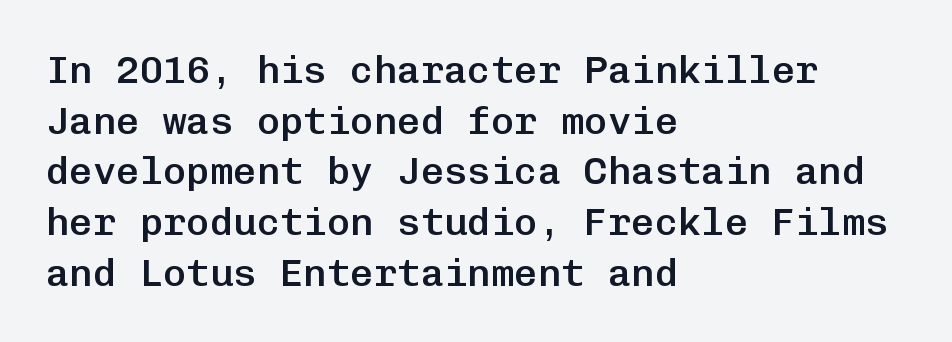
Q: Is the text bold? A: Semi-bold.
Q: Is the text italic (slanted)? A: No, it is upright.
Q: Is the typeface a serif or a sans-serif typeface? A: Sans-serif.
Q: Is the text underlined? A: No.
Q: How is the paragraph aligned? A: Left-aligned.
Q: Is the spacing between letters normal or unusually wide? A: Normal.
Q: Is the spacing between lines tight, normal or loose? A: Normal.
Q: Width (condensed, normal, or wide)? A: Normal.
Q: Stroke contrast? A: Low.
Q: x-height? A: Medium.
Q: Monospaced? A: Yes.
